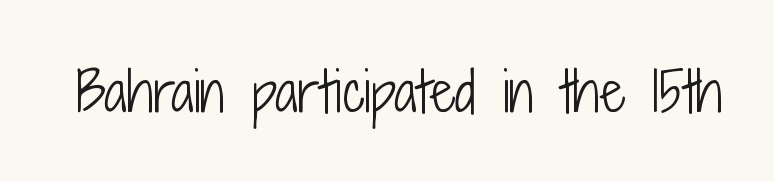
Q: Is the text bold? A: No.
Q: Is the text italic (slanted)? A: No, it is upright.
Q: Is the typeface a serif or a sans-serif typeface? A: Sans-serif.
Q: Is the text underlined? A: No.
Q: Is the spacing between letters normal or unusually wide? A: Normal.
Q: Width (condensed, normal, or wide)? A: Condensed.
Q: Stroke contrast? A: Low.
Q: x-height? A: Medium.
Q: Monospaced? A: No.
